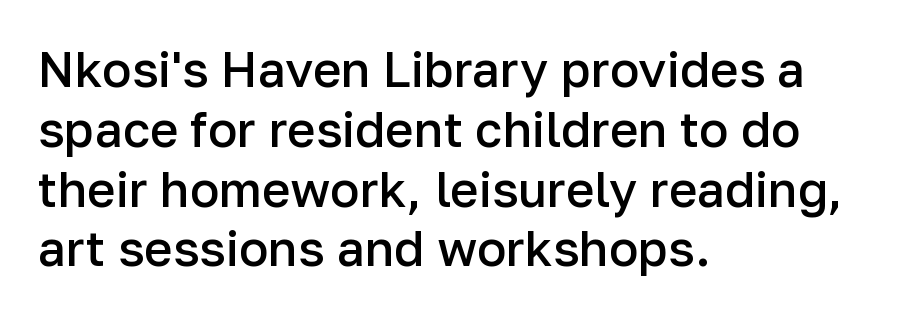
Semibold letterforms, between regular and bold. This sample uses an upright cut, with every glyph sitting square on the baseline. The compositor pushed each line to the left boundary. No feet cap the strokes, marking this as sans-serif type. Type without underlining.
